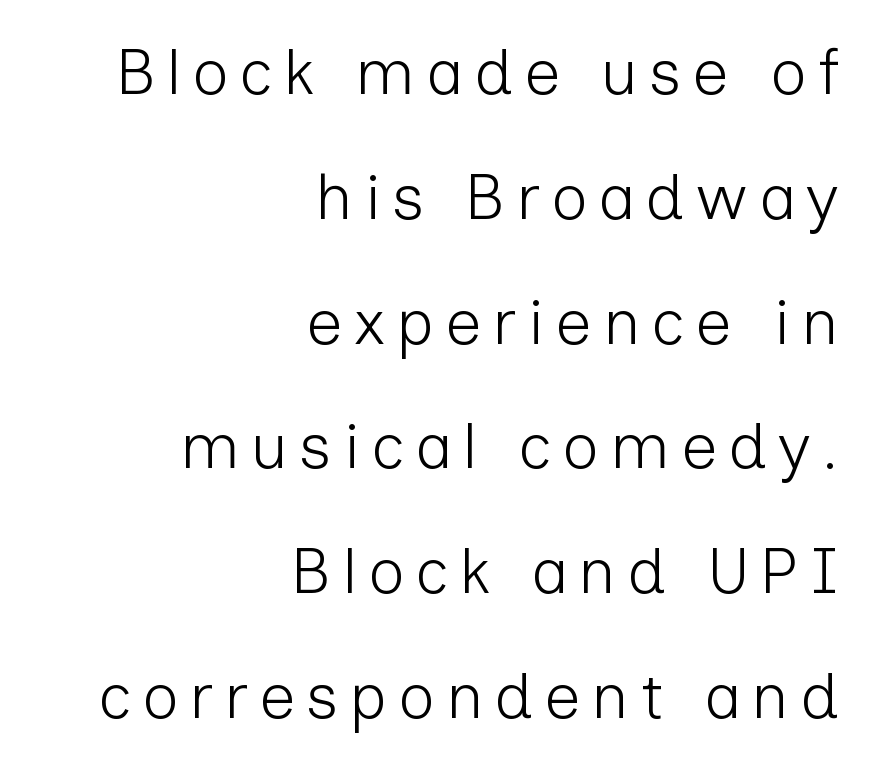
The image shows 64 px light sans-serif type, upright; set right-aligned, loose line spacing (1.95x), not underlined; low stroke contrast and a medium x-height.
